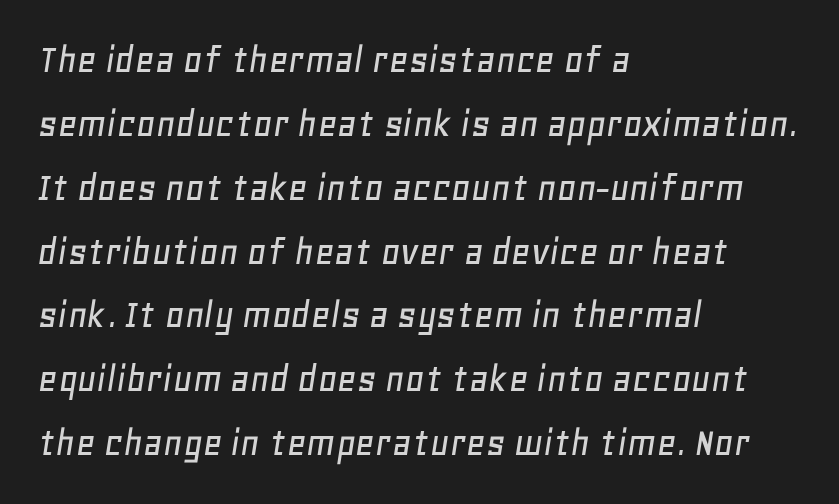
{"italic": "yes", "lean": "right", "slant_degrees": 11, "width": "normal", "stroke_contrast": "low", "x_height": "large", "monospaced": "no", "underline": "no", "align": "left", "line_spacing": "normal", "line_spacing_ratio": 1.52, "letter_spacing": "normal", "letter_spacing_em": 0.0, "glyph_px": 42}
